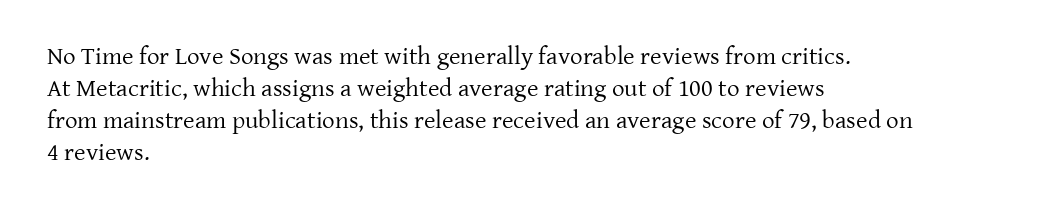
{"italic": "no", "bold": "no", "underline": "no", "align": "left", "line_spacing": "normal", "line_spacing_ratio": 1.28, "letter_spacing": "normal", "letter_spacing_em": 0.0, "glyph_px": 25}
